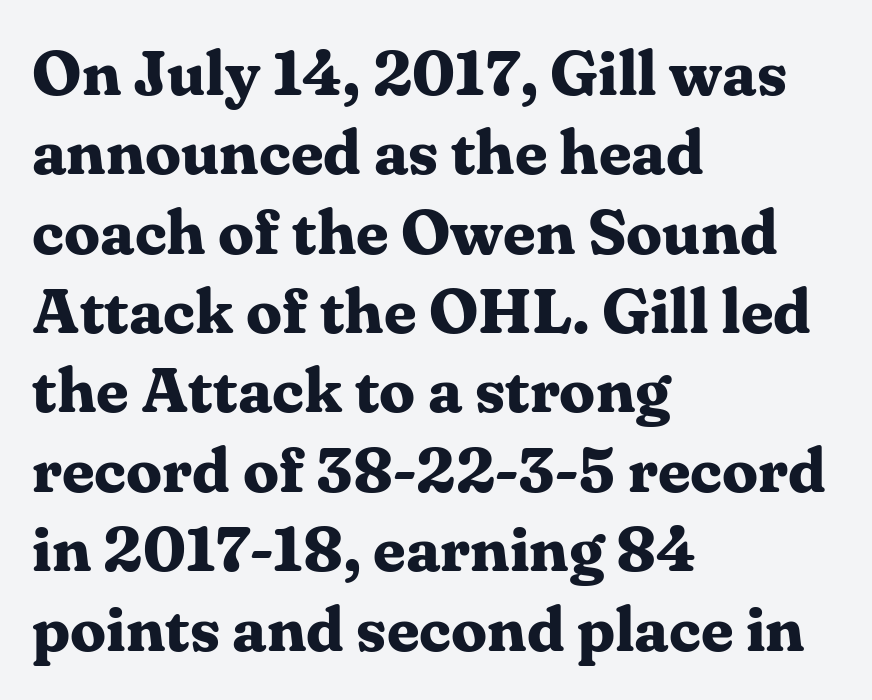
Q: Is the text bold? A: Yes.
Q: Is the text italic (slanted)? A: No, it is upright.
Q: Is the typeface a serif or a sans-serif typeface? A: Serif.
Q: Is the text underlined? A: No.
Q: How is the paragraph aligned? A: Left-aligned.
Q: Is the spacing between letters normal or unusually wide? A: Normal.
Q: Width (condensed, normal, or wide)? A: Normal.
Q: Stroke contrast? A: Medium.
Q: x-height? A: Medium.
Q: Monospaced? A: No.
